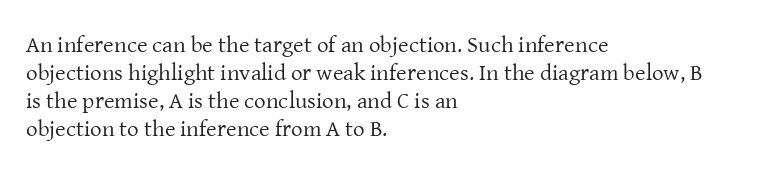
Every stem runs plumb, perpendicular to the baseline. Layout note: lines flush left. Decoration check: the copy has no underline. Short note: letters normally spaced.
